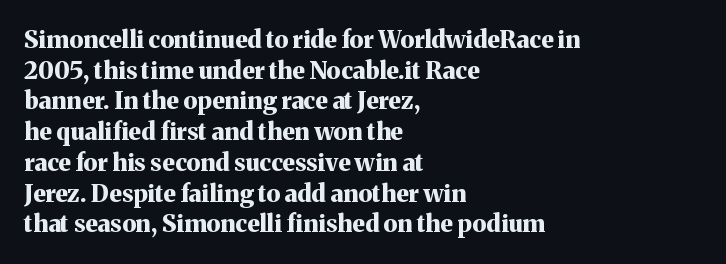
Summary of weight: heavy, a full bold. Tracking value appears to be zero — textbook default spacing. No italicization has been applied; the sample stays upright. The words here are not underlined. A normal amount of white space separates one row of letters from the next.
